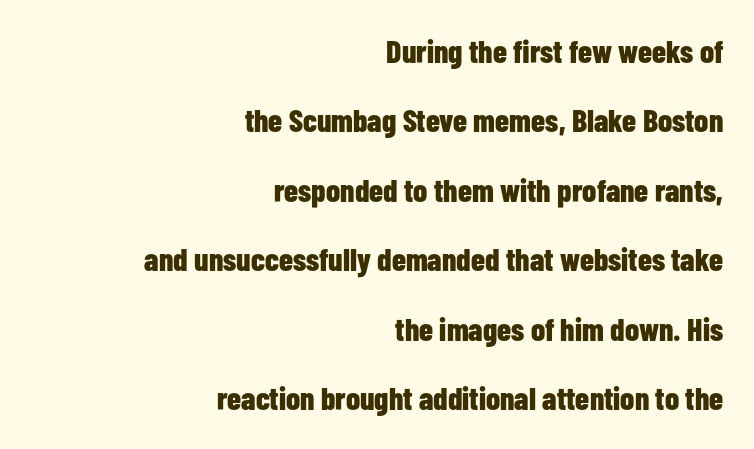
Compared with a flush-left layout, this one pins lines to the opposite, right side. Is this a fixed-width face? No — the glyphs have proportional, varying widths. A full-strength bold gives these letters their thick strokes. The zone under the glyphs is completely vacant.
